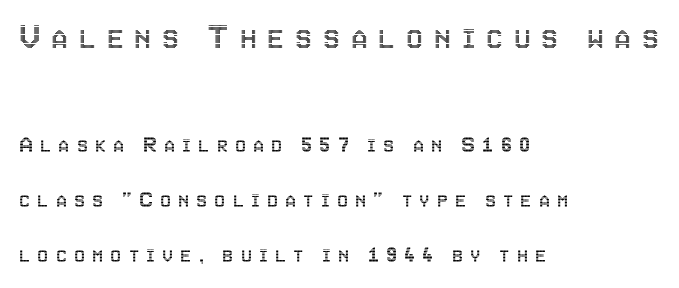
The image shows 38 px condensed type, upright; set left-aligned, loose line spacing (2.2x), unusually wide letter spacing (+0.28 em), not underlined; the first (top) block is 1.52x larger; a large x-height.
